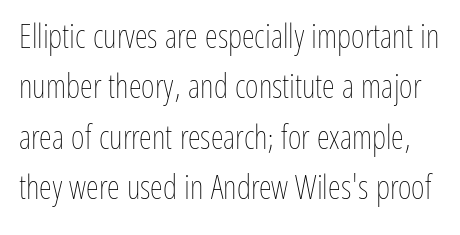
Q: Is the text bold? A: No.
Q: Is the text italic (slanted)? A: No, it is upright.
Q: Is the text underlined? A: No.
Q: Is the spacing between letters normal or unusually wide? A: Normal.
Q: Is the spacing between lines tight, normal or loose? A: Normal.
Q: Width (condensed, normal, or wide)? A: Condensed.
Q: Stroke contrast? A: Low.
Q: x-height? A: Medium.
Q: Monospaced? A: No.
